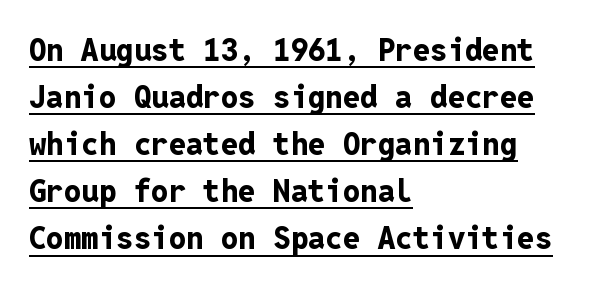
Default kerning and tracking; the words read as compact shapes. Do the letters lean? They stand straight. Check where the strokes stop: nothing finishes them off — pure sans. Strong, thick strokes mark this as bold type. Reading down the block, your eye returns to a fixed left position each line.
